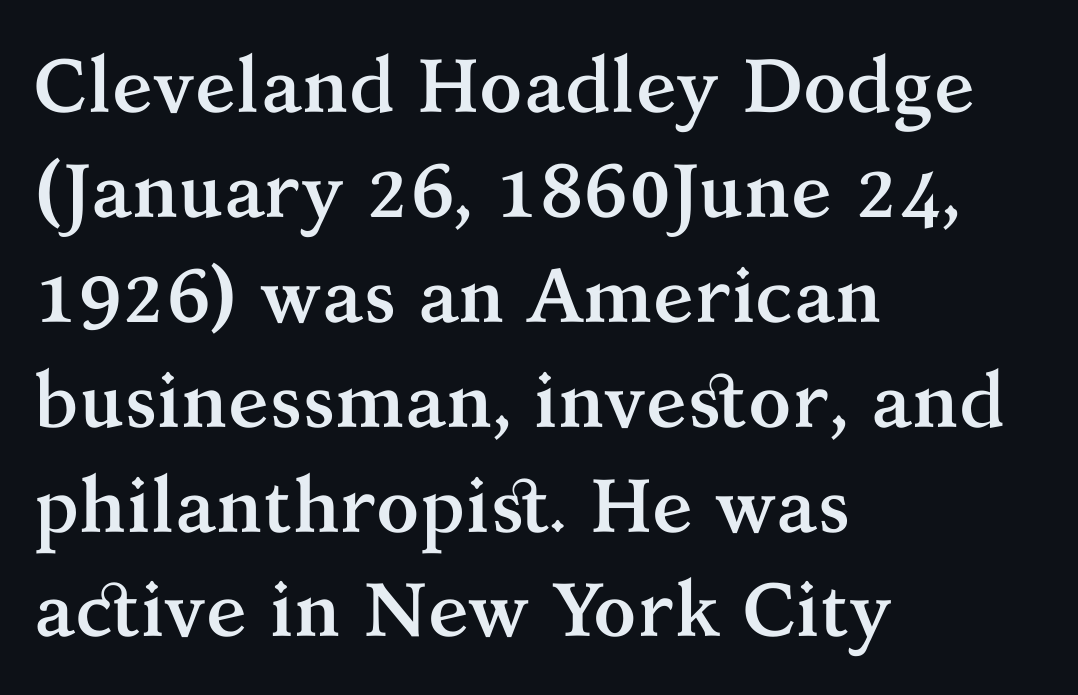
The image shows 76 px semibold serif type, upright; set left-aligned, normal line spacing (1.38x), normal letter spacing, not underlined; medium stroke contrast and a medium x-height.
